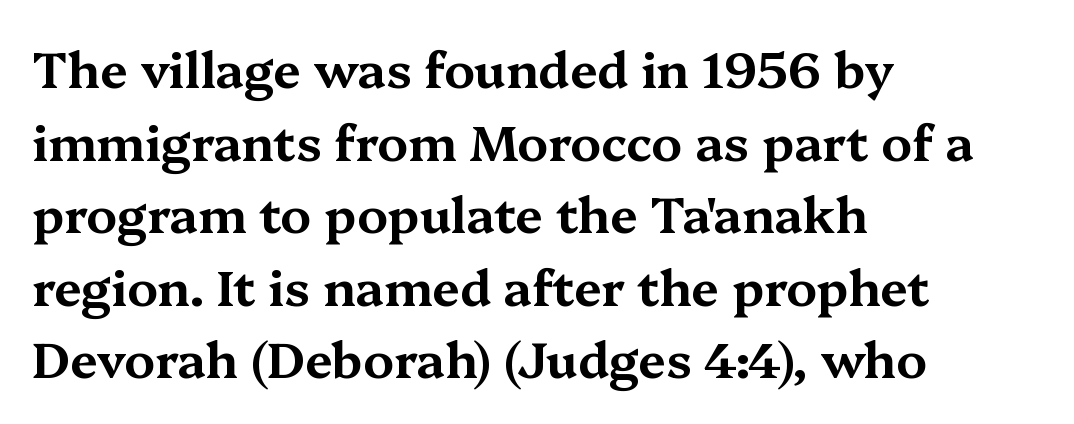
Is this a fixed-width face? No — the glyphs have proportional, varying widths. The block of text has a typical density, with ordinary space between rows. Look at the tracking — it's just the regular setting, nothing added. Examine the stroke ends and you'll spot serifs.
